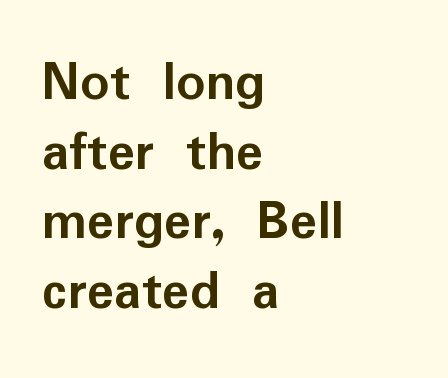
The image shows 57 px semibold sans-serif type, upright; set left-aligned, line spacing 1.22x, normal letter spacing, not underlined; low stroke contrast and a medium x-height.
